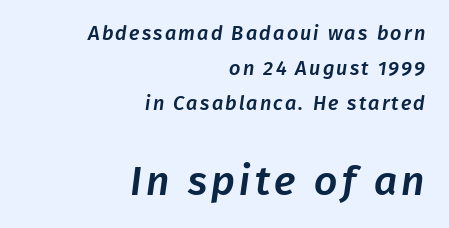
Q: Is the typeface a serif or a sans-serif typeface? A: Sans-serif.
Q: Is the text underlined? A: No.
Q: How is the paragraph aligned? A: Right-aligned.
Q: Which block of text is set in a larger size, the first (top) or the second (bottom)? A: The second (bottom) one.
Q: Width (condensed, normal, or wide)? A: Normal.
Q: Stroke contrast? A: Low.
Q: x-height? A: Medium.
Q: Monospaced? A: No.
